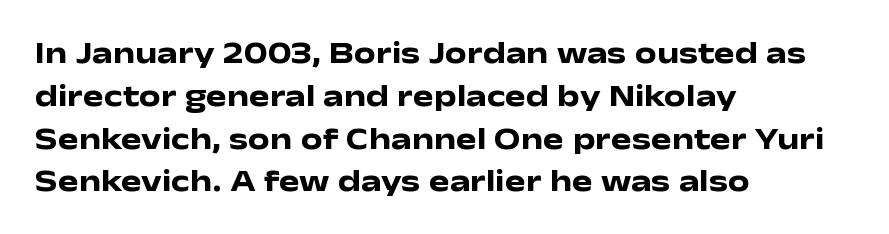
Q: Is the text bold? A: Yes.
Q: Is the text italic (slanted)? A: No, it is upright.
Q: Is the typeface a serif or a sans-serif typeface? A: Sans-serif.
Q: Is the text underlined? A: No.
Q: How is the paragraph aligned? A: Left-aligned.
Q: Is the spacing between letters normal or unusually wide? A: Normal.
Q: Is the spacing between lines tight, normal or loose? A: Normal.
Q: Width (condensed, normal, or wide)? A: Wide.
Q: Stroke contrast? A: Low.
Q: x-height? A: Medium.
Q: Monospaced? A: No.
